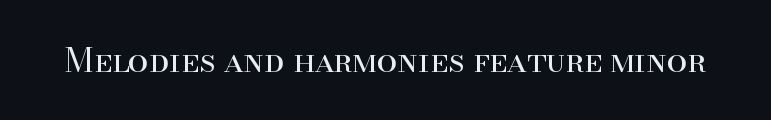
The image shows 33 px regular-weight serif type, upright; set normal letter spacing, not underlined; high stroke contrast and a small x-height.
